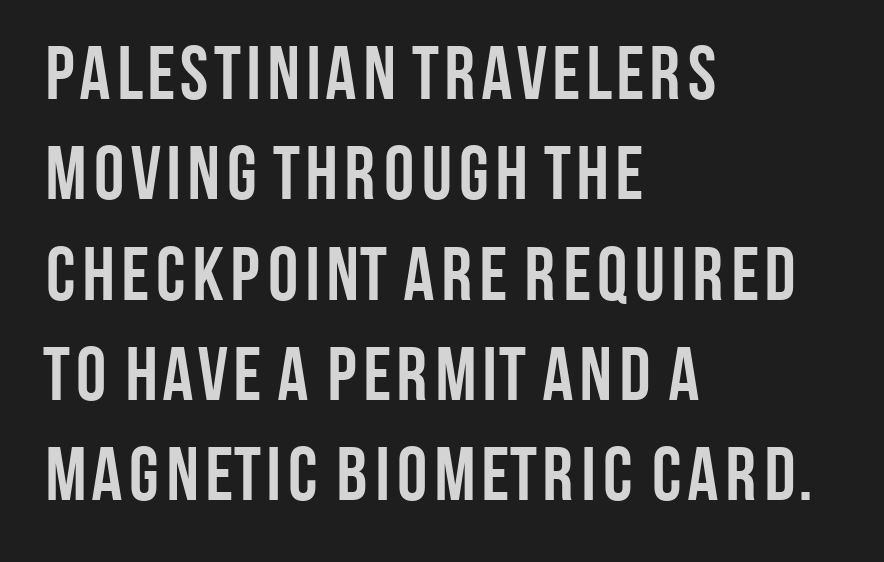
The image shows 76 px semibold, condensed sans-serif type, upright; set left-aligned, normal line spacing (1.32x), normal letter spacing, not underlined; low stroke contrast and a large x-height.
